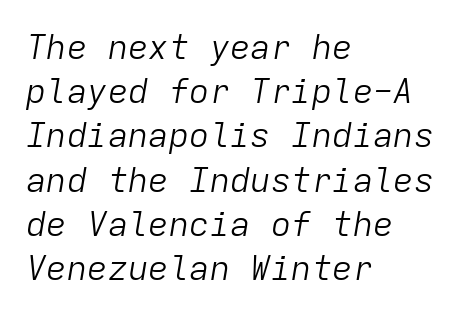
Q: Is the text bold? A: No.
Q: Is the text italic (slanted)? A: Yes, it leans right by about 9 degrees.
Q: Is the text underlined? A: No.
Q: How is the paragraph aligned? A: Left-aligned.
Q: Is the spacing between letters normal or unusually wide? A: Normal.
Q: Is the spacing between lines tight, normal or loose? A: Normal.
Q: Width (condensed, normal, or wide)? A: Normal.
Q: Stroke contrast? A: Low.
Q: x-height? A: Medium.
Q: Monospaced? A: Yes.
